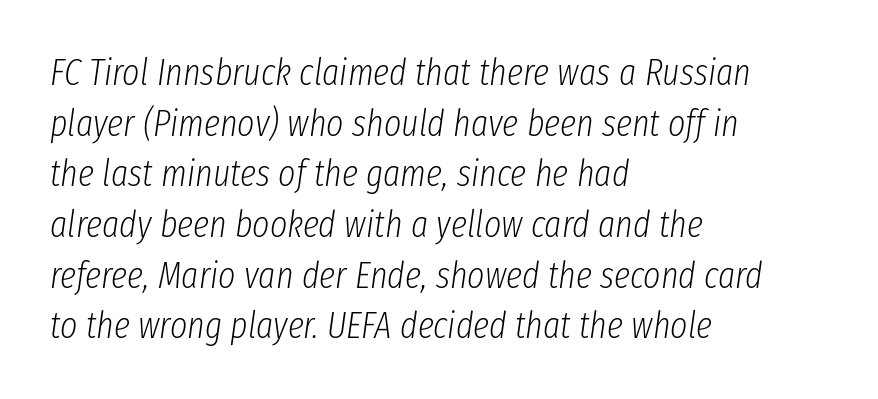
Q: Is the text bold? A: No.
Q: Is the text italic (slanted)? A: Yes, it leans right by about 8 degrees.
Q: Is the text underlined? A: No.
Q: How is the paragraph aligned? A: Left-aligned.
Q: Is the spacing between letters normal or unusually wide? A: Normal.
Q: Is the spacing between lines tight, normal or loose? A: Normal.
Q: Width (condensed, normal, or wide)? A: Condensed.
Q: Stroke contrast? A: Low.
Q: x-height? A: Medium.
Q: Monospaced? A: No.
